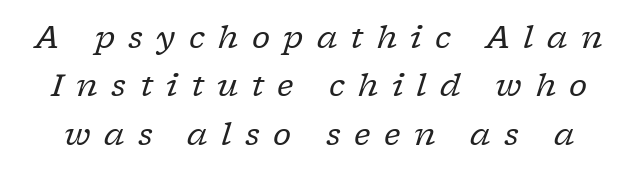
Q: Is the text bold? A: No.
Q: Is the text italic (slanted)? A: Yes, it leans right by about 17 degrees.
Q: Is the typeface a serif or a sans-serif typeface? A: Serif.
Q: Is the text underlined? A: No.
Q: Is the spacing between letters normal or unusually wide? A: Unusually wide.
Q: Is the spacing between lines tight, normal or loose? A: Normal.
Q: Width (condensed, normal, or wide)? A: Normal.
Q: Stroke contrast? A: Low.
Q: x-height? A: Medium.
Q: Monospaced? A: No.
